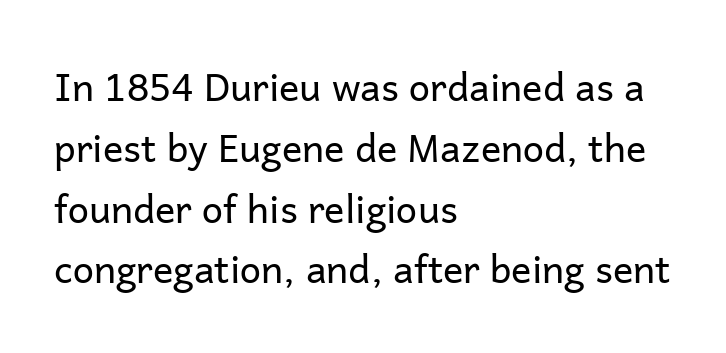
The image shows 38 px regular-weight sans-serif type, upright; set left-aligned, normal line spacing (1.6x), normal letter spacing, not underlined; low stroke contrast and a medium x-height.
